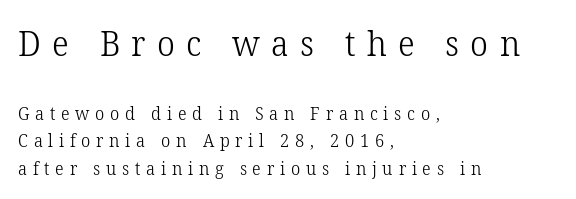
Q: Is the text bold? A: No.
Q: Is the text italic (slanted)? A: No, it is upright.
Q: Is the typeface a serif or a sans-serif typeface? A: Serif.
Q: Is the text underlined? A: No.
Q: How is the paragraph aligned? A: Left-aligned.
Q: Is the spacing between letters normal or unusually wide? A: Unusually wide.
Q: Is the spacing between lines tight, normal or loose? A: Normal.
Q: Which block of text is set in a larger size, the first (top) or the second (bottom)? A: The first (top) one.
Q: Width (condensed, normal, or wide)? A: Normal.
Q: Stroke contrast? A: Low.
Q: x-height? A: Medium.
Q: Monospaced? A: No.
